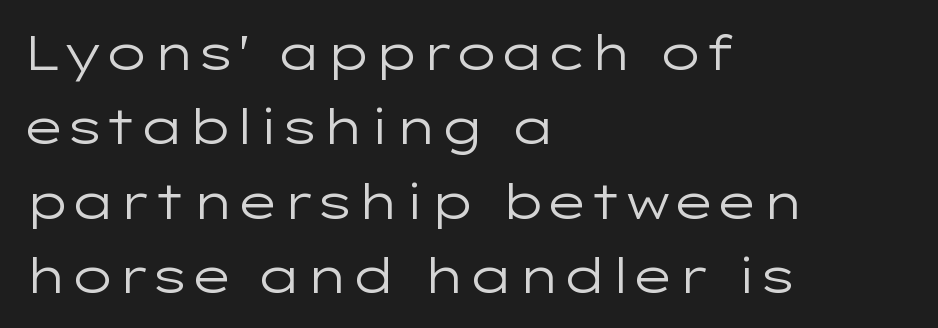
The image shows 48 px regular-weight, wide sans-serif type, upright; set left-aligned, normal line spacing (1.55x), normal letter spacing, not underlined; low stroke contrast and a medium x-height.
